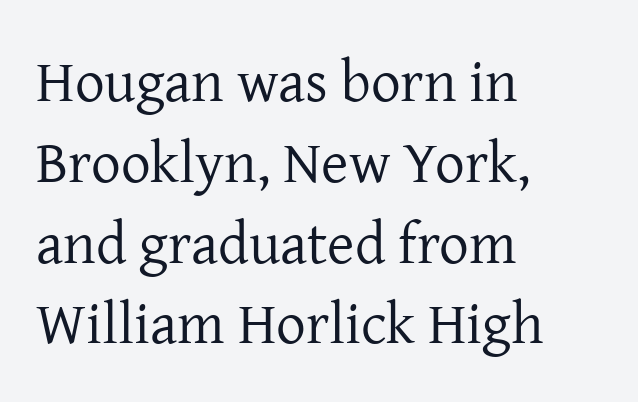
Q: Is the text bold? A: No.
Q: Is the text italic (slanted)? A: No, it is upright.
Q: Is the typeface a serif or a sans-serif typeface? A: Serif.
Q: Is the text underlined? A: No.
Q: How is the paragraph aligned? A: Left-aligned.
Q: Is the spacing between letters normal or unusually wide? A: Normal.
Q: Is the spacing between lines tight, normal or loose? A: Normal.
Q: Width (condensed, normal, or wide)? A: Normal.
Q: Stroke contrast? A: Low.
Q: x-height? A: Medium.
Q: Monospaced? A: No.
